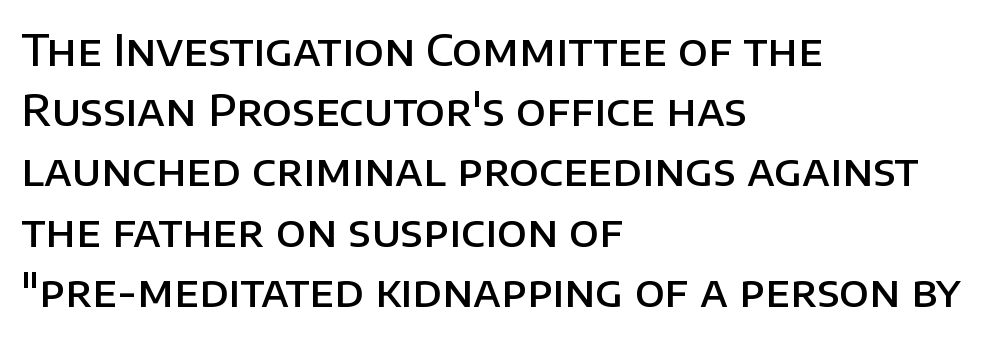
The image shows 43 px semibold sans-serif type, upright; set left-aligned, normal line spacing (1.4x), normal letter spacing, not underlined; low stroke contrast and a large x-height.
